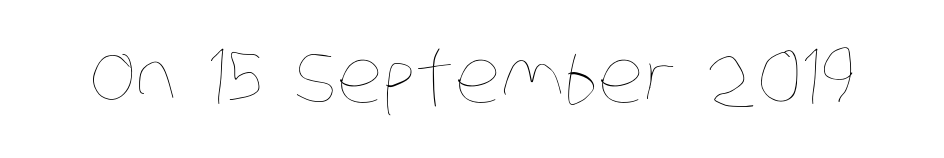
{"bold": "no", "weight": "thin", "width": "condensed", "stroke_contrast": "low", "x_height": "large", "monospaced": "no", "underline": "no", "letter_spacing": "normal", "letter_spacing_em": 0.0, "glyph_px": 73}
